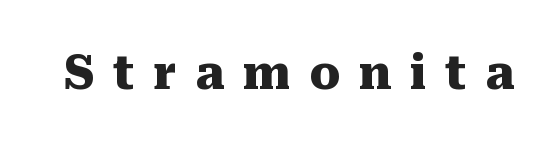
Q: Is the text bold? A: Yes.
Q: Is the text italic (slanted)? A: No, it is upright.
Q: Is the typeface a serif or a sans-serif typeface? A: Serif.
Q: Is the text underlined? A: No.
Q: Is the spacing between letters normal or unusually wide? A: Unusually wide.
Q: Width (condensed, normal, or wide)? A: Normal.
Q: Stroke contrast? A: Medium.
Q: x-height? A: Medium.
Q: Monospaced? A: No.
